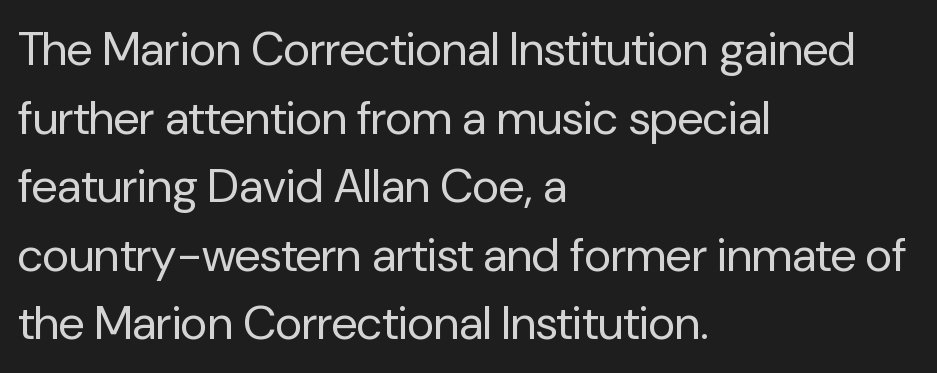
Leading matches the norm, producing a regular column. No word sits above an underline. Italic: no, the glyphs are upright roman. The rendering shows plain stroke endings on the letterforms — a sans-serif design. The typeface has the unassuming heft of standard copy or less.
